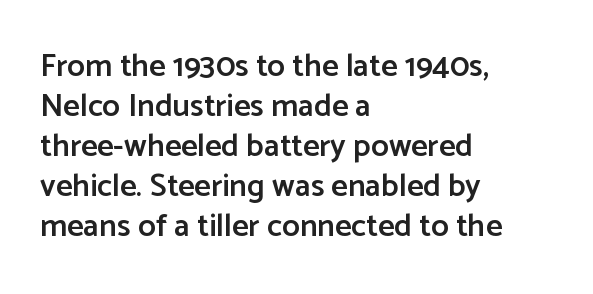
{"serif": "no", "italic": "no", "bold": "semi", "weight": "semibold", "width": "normal", "stroke_contrast": "low", "x_height": "medium", "monospaced": "no", "underline": "no", "align": "left", "line_spacing": "normal", "line_spacing_ratio": 1.25, "letter_spacing": "normal", "letter_spacing_em": 0.0, "glyph_px": 32}
